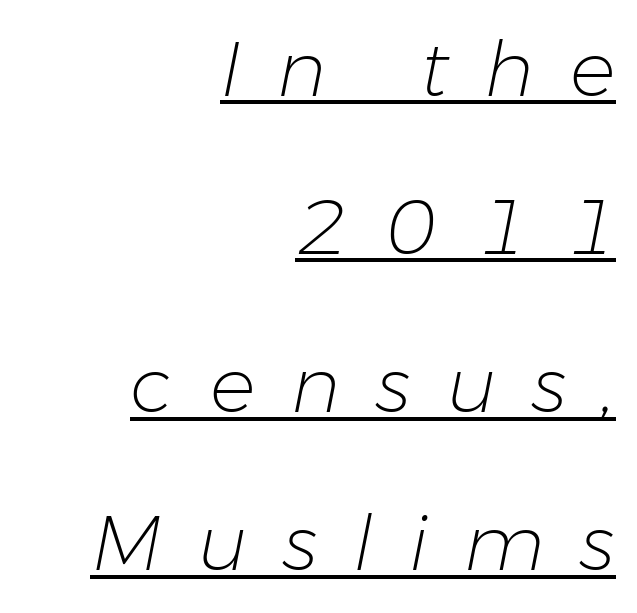
{"italic": "yes", "lean": "right", "slant_degrees": 11, "bold": "no", "weight": "light", "width": "normal", "stroke_contrast": "low", "x_height": "medium", "monospaced": "no", "underline": "yes", "align": "right", "line_spacing": "loose", "line_spacing_ratio": 2.08, "letter_spacing": "wide", "letter_spacing_em": 0.47, "glyph_px": 76}
